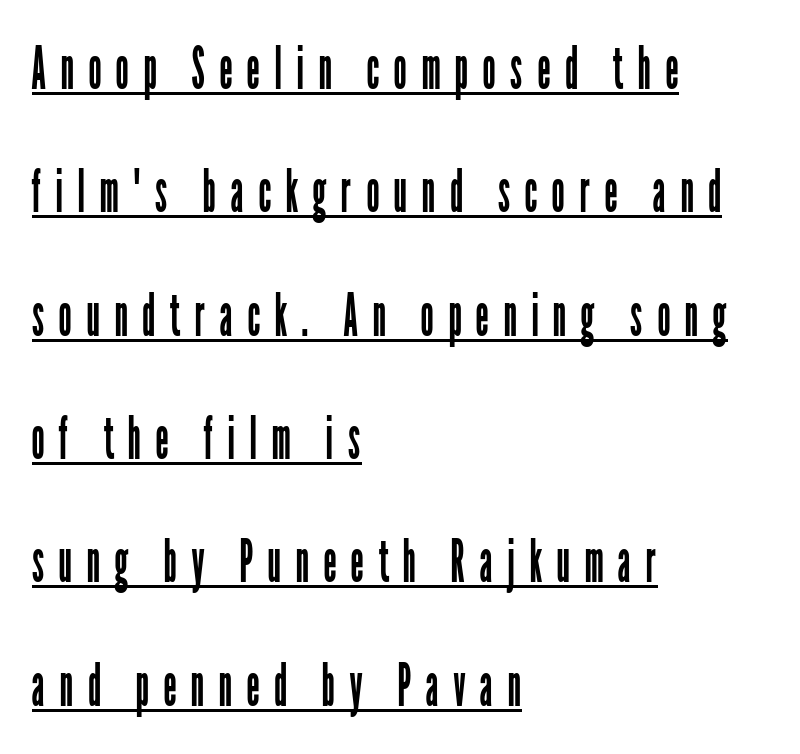
The image shows 59 px regular-weight, condensed sans-serif type, upright; set left-aligned, loose line spacing (2.09x), unusually wide letter spacing (+0.24 em), underlined; low stroke contrast and a medium x-height.
